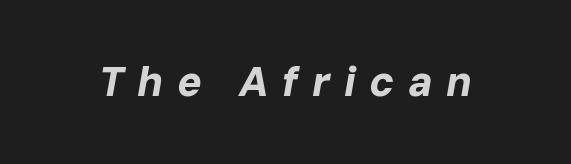
Quick note: underline off. The tracking reads as deliberately expanded to a designer's eye. How heavy is the stroke? Heavy — this is a bold. Style check: oblique. Here the designer chose a conventional face with non-uniform glyph widths.
